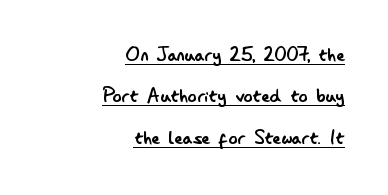
{"italic": "no", "bold": "no", "underline": "yes", "align": "right", "line_spacing_ratio": 1.8, "letter_spacing": "normal", "letter_spacing_em": 0.0, "glyph_px": 23}
